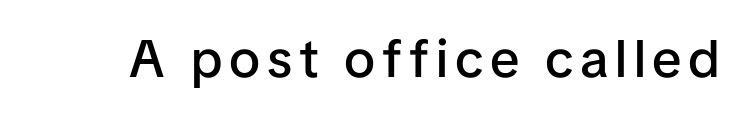
Q: Is the text bold? A: Semi-bold.
Q: Is the text italic (slanted)? A: No, it is upright.
Q: Is the typeface a serif or a sans-serif typeface? A: Sans-serif.
Q: Is the text underlined? A: No.
Q: Width (condensed, normal, or wide)? A: Normal.
Q: Stroke contrast? A: Low.
Q: x-height? A: Medium.
Q: Monospaced? A: No.
